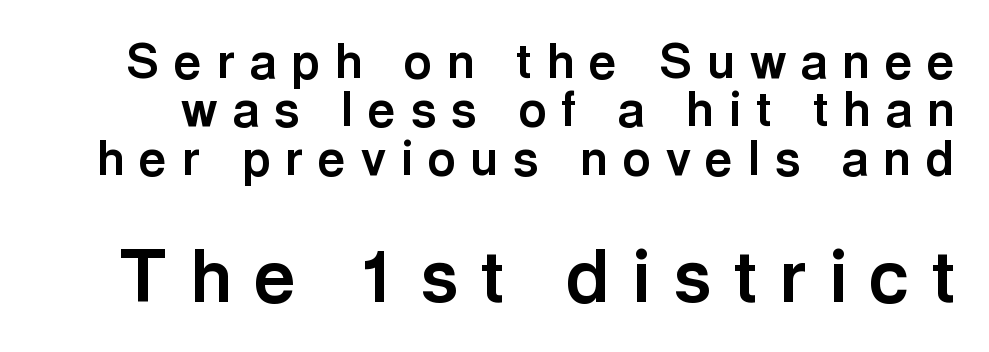
If you squint, the bottom block still reads clearly — it's the larger of the two. Anything drawn beneath the words? Only blank space. Think of a printed novel: that variable character pitch is what you see here. Substantial extra tracking has been applied to these lines. Notice how descenders almost collide with the ascenders below — that's tight leading.
